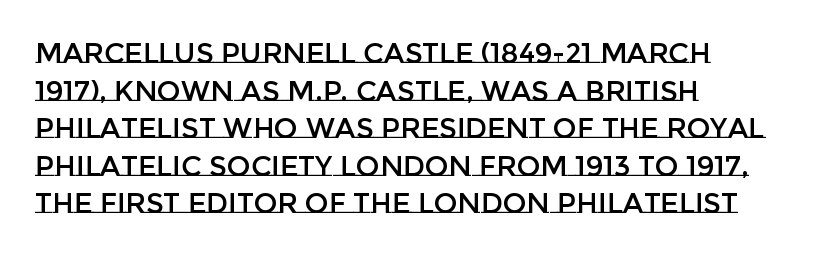
{"italic": "no", "width": "normal", "stroke_contrast": "low", "x_height": "large", "monospaced": "no", "underline": "no", "align": "left", "line_spacing": "normal", "line_spacing_ratio": 1.34, "letter_spacing": "normal", "letter_spacing_em": 0.0, "glyph_px": 28}
